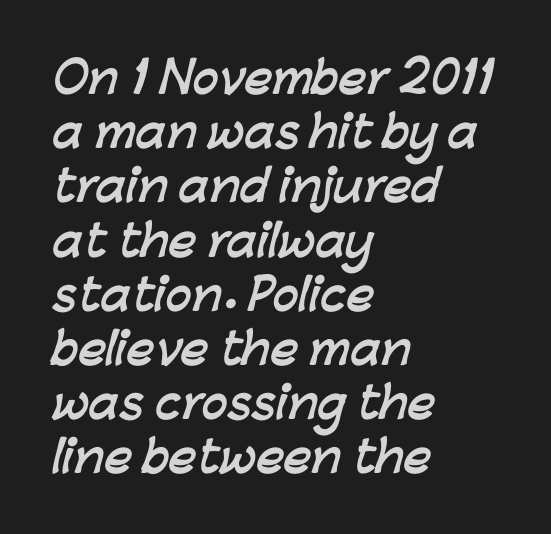
Check under the words: just untouched page. Typographically, this falls in the sans-serif category. Caption: multi-line text, flush left, ragged right. The passage shown is typed in a proportional face where columns would drift. Heft: maximum for text — a bold.
